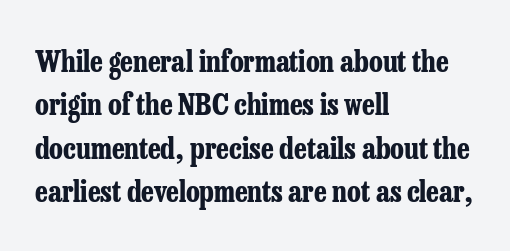
The image shows 29 px bold, condensed serif type, upright; set left-aligned, normal line spacing (1.5x), normal letter spacing, not underlined; low stroke contrast and a medium x-height.
